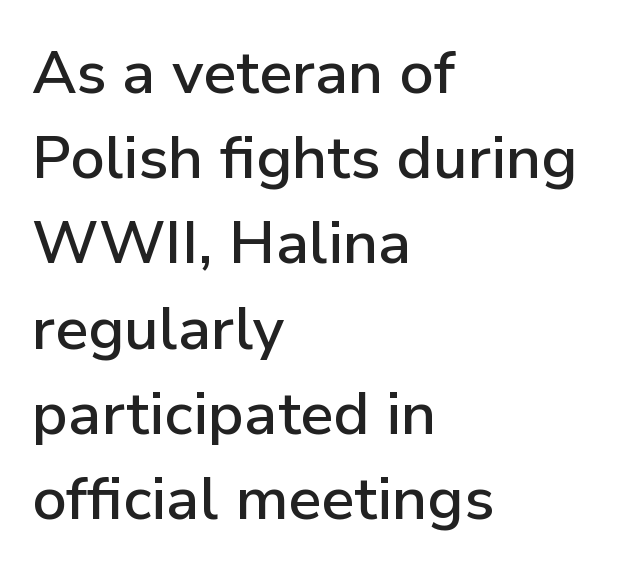
Each letter keeps its own natural width here, so spacing adapts to shape. Letter spacing: default. The compositor pushed each line to the left boundary. Any mark beneath the type? The region is blank.
